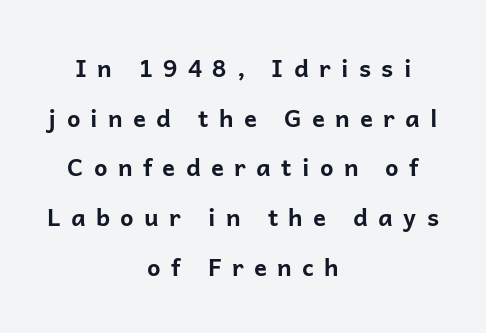
{"italic": "no", "bold": "yes", "underline": "no", "align": "center", "line_spacing": "loose", "line_spacing_ratio": 2.07, "letter_spacing": "wide", "letter_spacing_em": 0.43, "glyph_px": 24}
